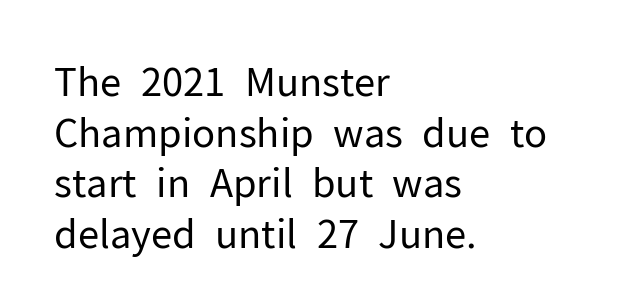
The image shows 39 px regular-weight sans-serif type, upright; set left-aligned, normal line spacing (1.3x), normal letter spacing, not underlined; low stroke contrast and a medium x-height.
